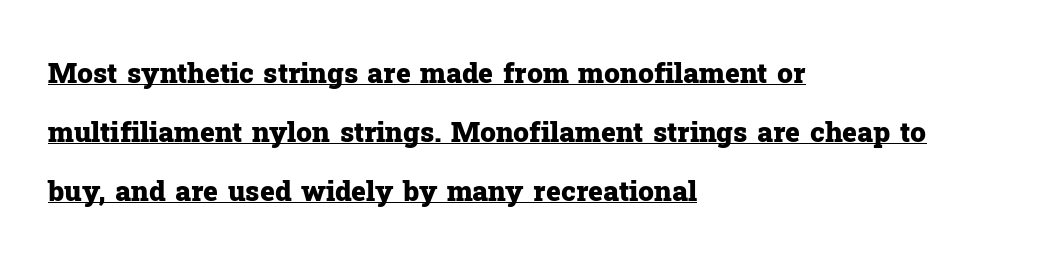
Q: Is the text bold? A: Yes.
Q: Is the text italic (slanted)? A: No, it is upright.
Q: Is the typeface a serif or a sans-serif typeface? A: Serif.
Q: Is the text underlined? A: Yes.
Q: How is the paragraph aligned? A: Left-aligned.
Q: Is the spacing between letters normal or unusually wide? A: Normal.
Q: Is the spacing between lines tight, normal or loose? A: Loose.
Q: Width (condensed, normal, or wide)? A: Normal.
Q: Stroke contrast? A: Low.
Q: x-height? A: Medium.
Q: Monospaced? A: No.
